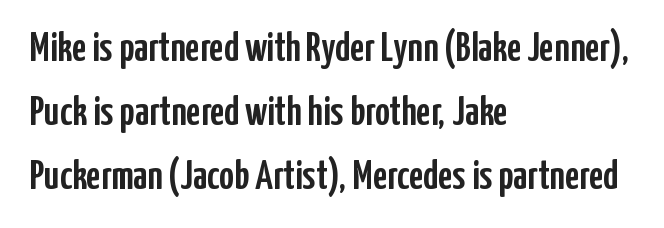
This sample uses an upright cut, with every glyph sitting square on the baseline. Any mark beneath the type? The region is blank. Reading down the column, the eye jumps a familiar distance to each next line. The letters advance in unequal steps, a hallmark of proportional type.
